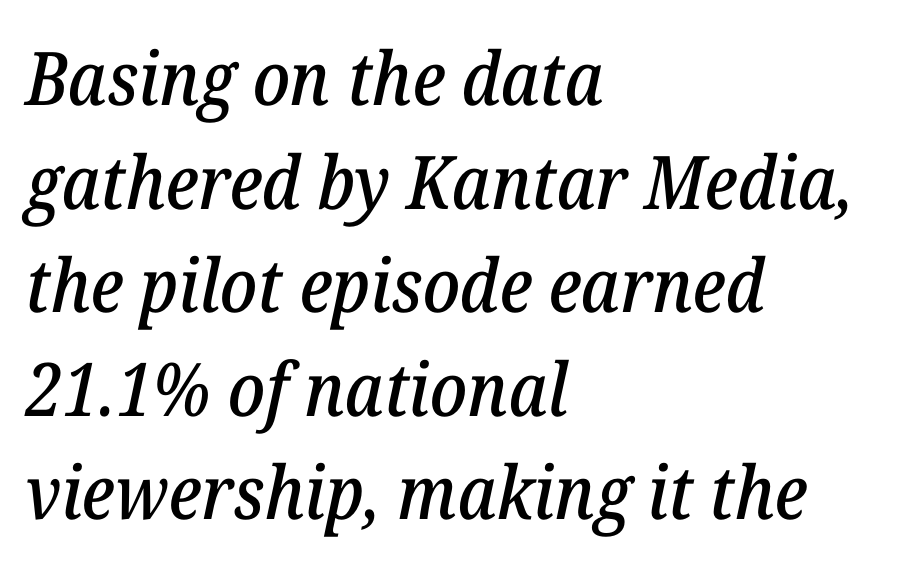
The image shows 74 px serif type, italic (leaning right); set left-aligned, normal line spacing (1.4x), normal letter spacing, not underlined; low stroke contrast and a medium x-height.
